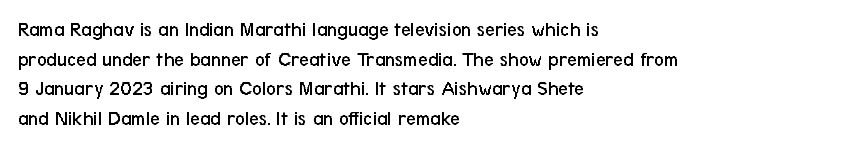
Quick note: underline off. Do the letters lean? They stand straight. The text block is weighted toward the left margin, trailing off unevenly rightward. This rendering leaves character spacing at its baseline value. Vertical spacing — default.
